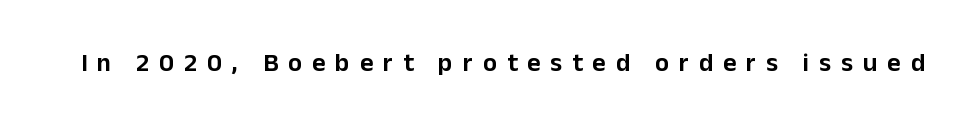
Q: Is the text italic (slanted)? A: No, it is upright.
Q: Is the text underlined? A: No.
Q: Is the spacing between letters normal or unusually wide? A: Unusually wide.
